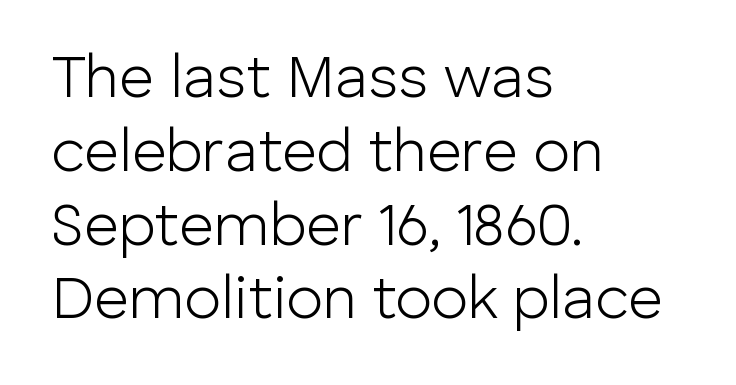
A typesetter would call this proportional, since set widths differ per character. Descenders hang freely into open space. Glyph-to-glyph distance matches everyday printed text. To sum up the face: it is a sans, with no serifs. Ascenders rise straight up at ninety degrees. Alignment: flush left.
